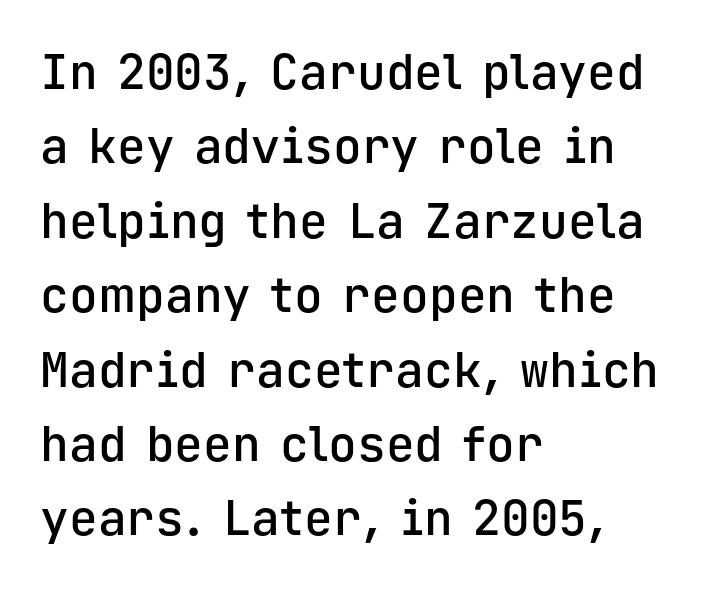
Tall strokes in this sample are plumb rather than angled. Look at the bottom of the vertical strokes: they stop flat, with no serifs. The space between consecutive lines is moderate. Horizontal alignment here is leftward, the default for most running prose. The string is rendered with underlining switched off.
